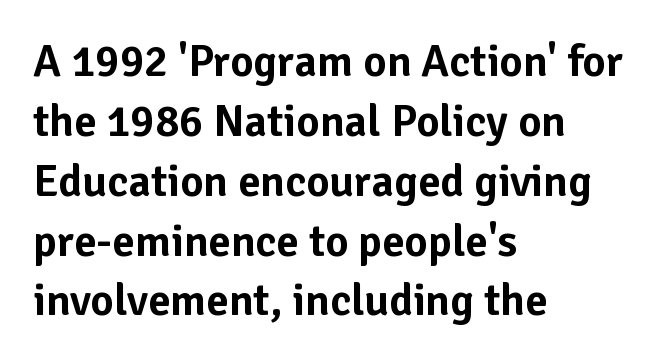
Alignment: flush left. The type family on display is of the sans-serif kind. A typesetter would call this leading conventional body-copy spacing. The letterforms sit shoulder to shoulder at normal distance. Nobody drew a line under any word here. Notice how the stems are strictly vertical — no italics here.
